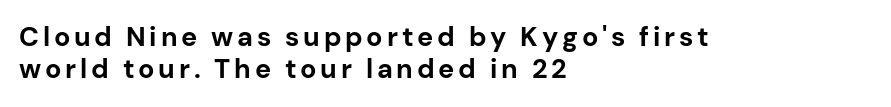
Q: Is the text bold? A: Yes.
Q: Is the text italic (slanted)? A: No, it is upright.
Q: Is the text underlined? A: No.
Q: How is the paragraph aligned? A: Left-aligned.
